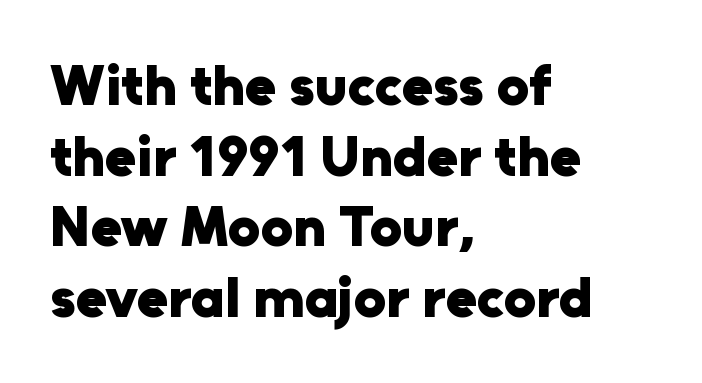
Heft: maximum for text — a bold. Every row of glyphs begins at an identical x-position on the left. This rendering features lettering with no underline. Do the letters lean? They stand straight.
